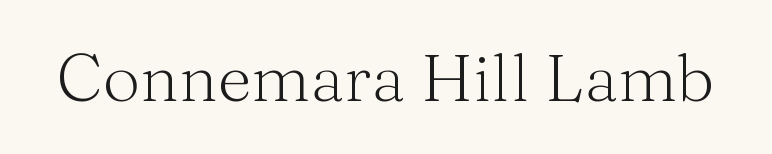
The image shows 66 px light serif type, upright; set normal letter spacing, not underlined; medium stroke contrast and a medium x-height.
